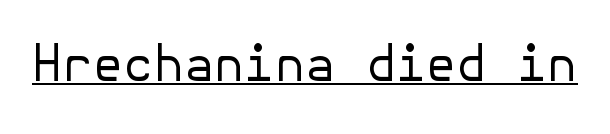
Q: Is the text bold? A: No.
Q: Is the text italic (slanted)? A: No, it is upright.
Q: Is the typeface a serif or a sans-serif typeface? A: Sans-serif.
Q: Is the text underlined? A: Yes.
Q: Is the spacing between letters normal or unusually wide? A: Normal.
Q: Width (condensed, normal, or wide)? A: Normal.
Q: Stroke contrast? A: Low.
Q: x-height? A: Medium.
